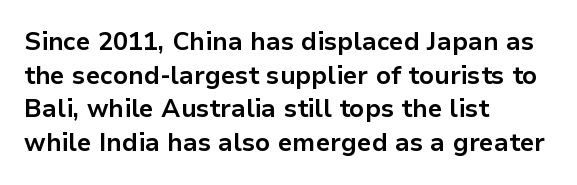
{"italic": "no", "bold": "yes", "underline": "no", "align": "left", "line_spacing": "normal", "line_spacing_ratio": 1.35, "letter_spacing": "normal", "letter_spacing_em": 0.0, "glyph_px": 25}
